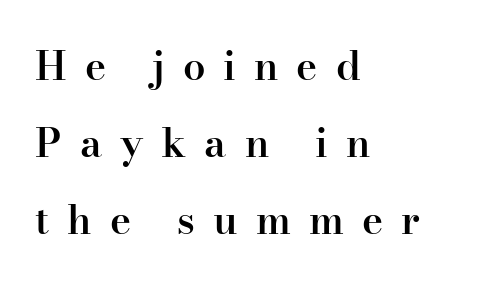
{"serif": "yes", "italic": "no", "bold": "semi", "weight": "semibold", "width": "normal", "stroke_contrast": "high", "x_height": "small", "monospaced": "no", "underline": "no", "align": "left", "line_spacing": "loose", "line_spacing_ratio": 1.92, "letter_spacing": "wide", "letter_spacing_em": 0.45, "glyph_px": 40}
